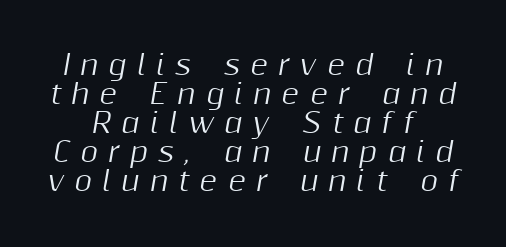
{"italic": "yes", "lean": "right", "slant_degrees": 10, "underline": "no", "align": "center", "line_spacing": "tight", "line_spacing_ratio": 1.07, "letter_spacing": "wide", "letter_spacing_em": 0.38, "glyph_px": 27}
